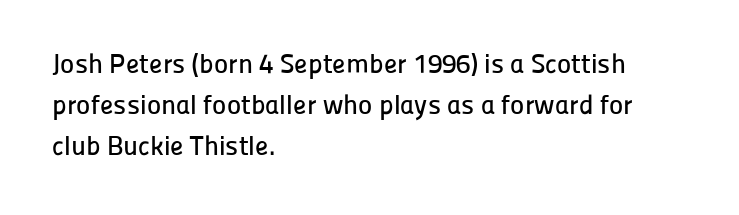
{"italic": "no", "underline": "no", "align": "left", "line_spacing": "normal", "line_spacing_ratio": 1.52, "letter_spacing": "normal", "letter_spacing_em": 0.0, "glyph_px": 27}
